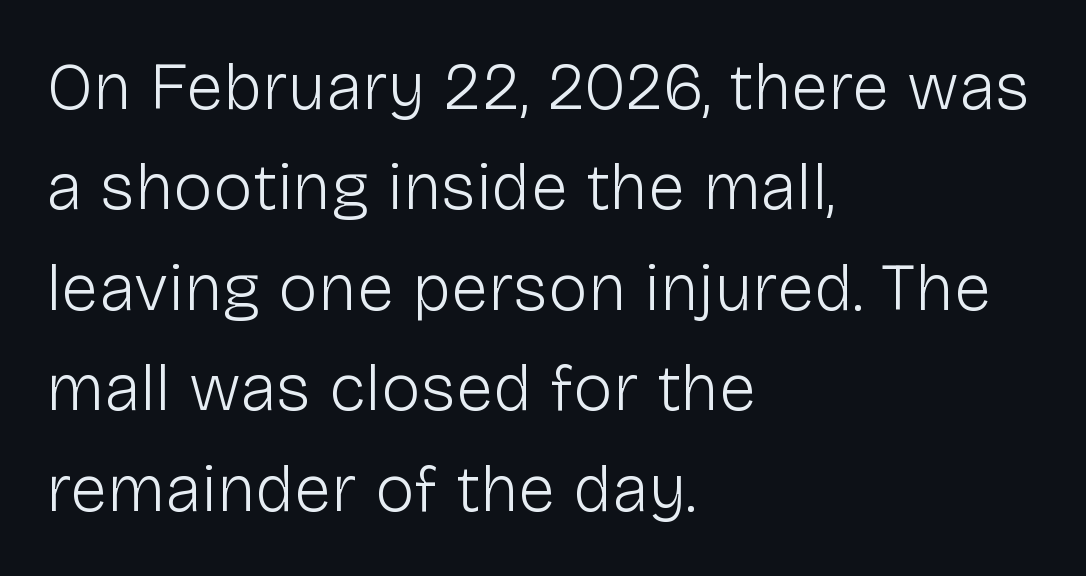
Q: Is the text bold? A: No.
Q: Is the text italic (slanted)? A: No, it is upright.
Q: Is the typeface a serif or a sans-serif typeface? A: Sans-serif.
Q: Is the text underlined? A: No.
Q: How is the paragraph aligned? A: Left-aligned.
Q: Is the spacing between letters normal or unusually wide? A: Normal.
Q: Is the spacing between lines tight, normal or loose? A: Normal.
Q: Width (condensed, normal, or wide)? A: Normal.
Q: Stroke contrast? A: Low.
Q: x-height? A: Medium.
Q: Monospaced? A: No.
